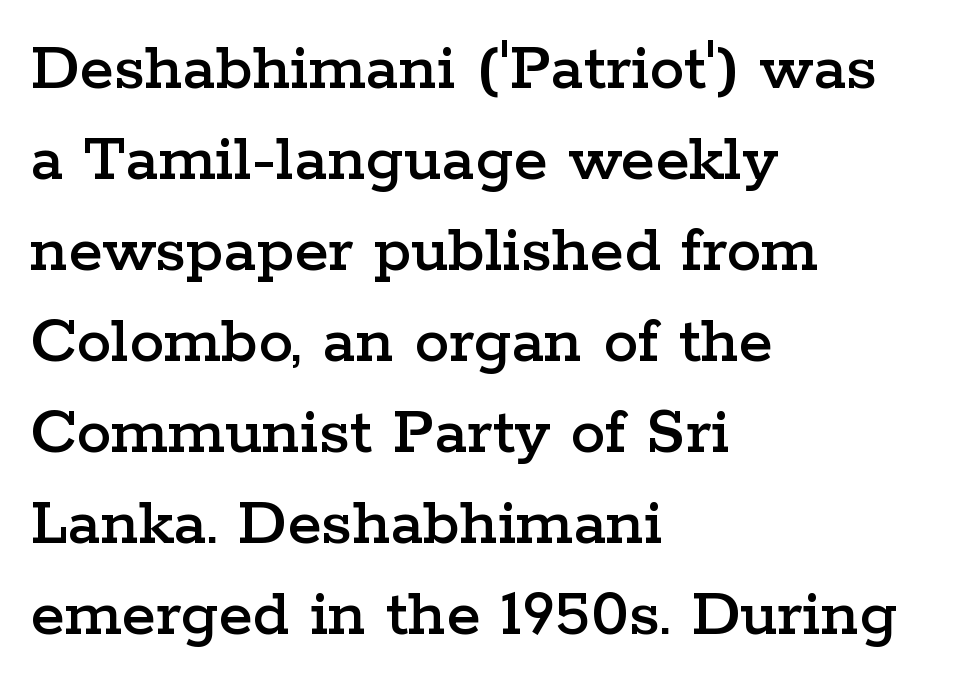
Notice how the stems are strictly vertical — no italics here. This rendering employs a face with finishing strokes, i.e., a serif. Each line starts at the same left margin while the right side varies. Note the varied advance widths — an 'i' is clearly narrower than an 'm'. Default kerning and tracking; the words read as compact shapes. Quick note: underline off.
